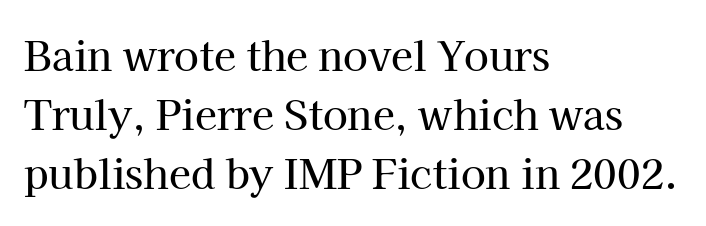
{"serif": "yes", "italic": "no", "width": "normal", "stroke_contrast": "high", "x_height": "medium", "monospaced": "no", "underline": "no", "align": "left", "line_spacing": "normal", "line_spacing_ratio": 1.48, "letter_spacing": "normal", "letter_spacing_em": 0.0, "glyph_px": 40}
